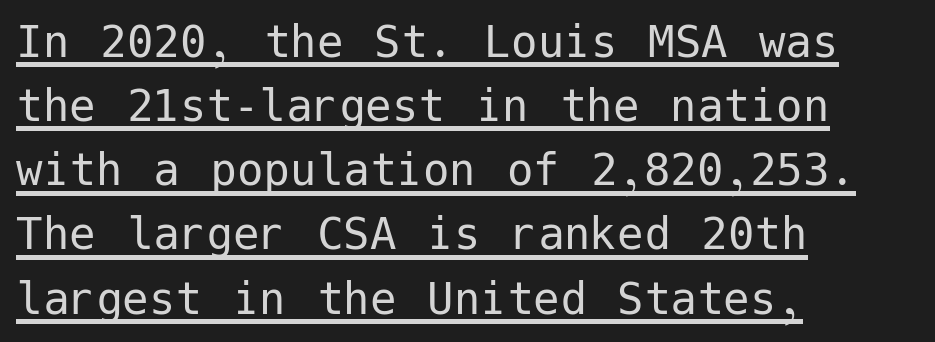
Note: no serifs on the glyphs. The horizontal fit of the characters is conventional and even. Italic? Not at all — the glyphs are vertical. Beneath each row of characters lies a ruled line. Teacher's note: observe the even left margin — that is flush-left alignment. Vertical stems look standard width or narrower in stroke.
